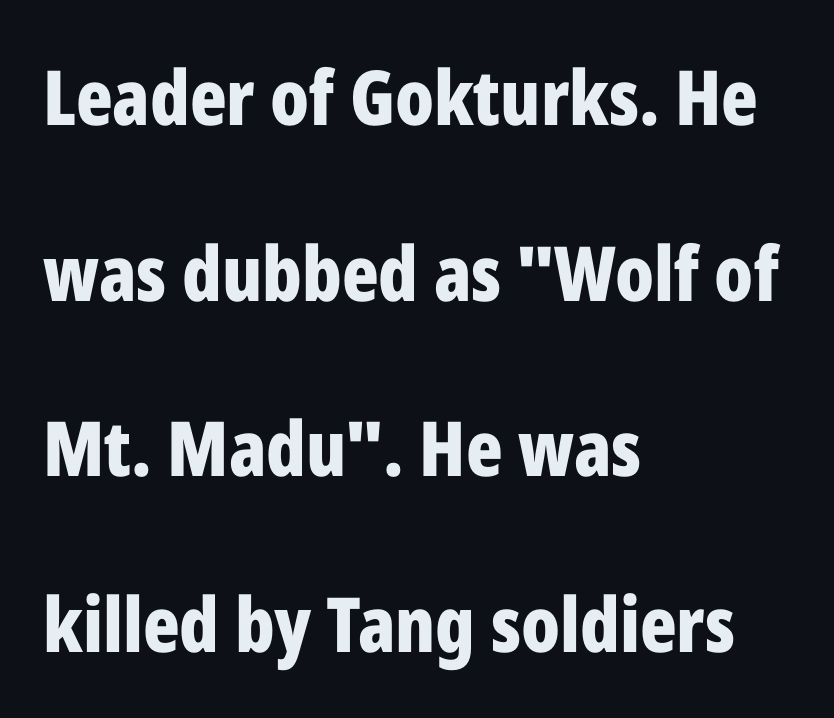
{"serif": "no", "italic": "no", "bold": "yes", "weight": "bold", "width": "condensed", "stroke_contrast": "low", "x_height": "medium", "monospaced": "no", "underline": "no", "align": "left", "line_spacing": "loose", "line_spacing_ratio": 2.31, "letter_spacing": "normal", "letter_spacing_em": 0.0, "glyph_px": 76}
